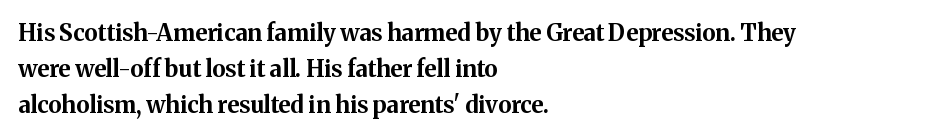
Q: Is the text bold? A: Yes.
Q: Is the text italic (slanted)? A: No, it is upright.
Q: Is the text underlined? A: No.
Q: How is the paragraph aligned? A: Left-aligned.
Q: Is the spacing between letters normal or unusually wide? A: Normal.
Q: Is the spacing between lines tight, normal or loose? A: Normal.
